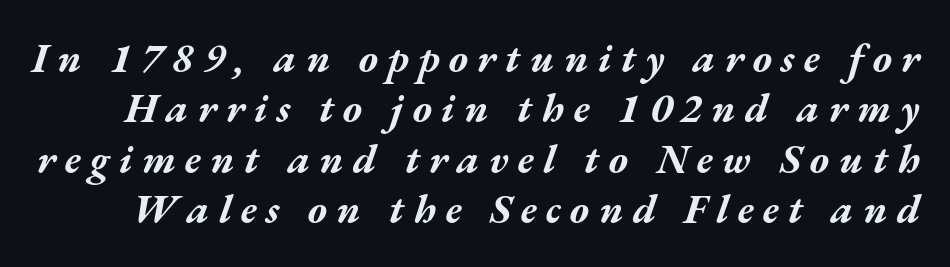
When letters slant like this, we call the style italic. The passage shown is typed in a proportional face where columns would drift. The rendering uses a bold face; every stroke is thick and dark. Loose tracking; the words dissolve into strings of separated letters. Any mark beneath the type? The region is blank.
